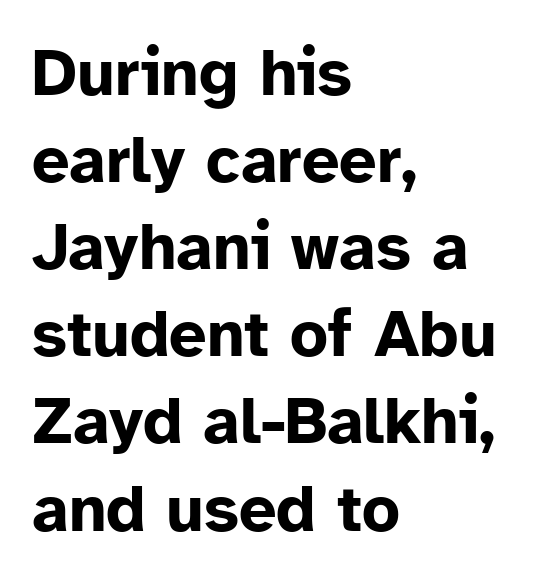
Honestly, the letter spacing is just normal — you wouldn't notice it. The lettering stays uniformly vertical, giving the passage a roman look. This block has exactly the height ordinary leading produces. The strokes are fattened all the way to bold. Unlike a traditional serif, this face leaves its strokes unadorned.
